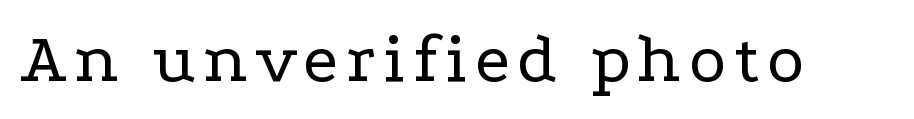
The image shows 71 px regular-weight, wide serif type, upright; set not underlined; low stroke contrast and a medium x-height.
